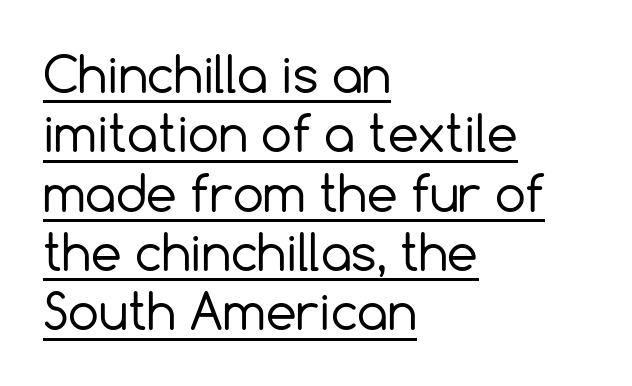
Q: Is the text bold? A: No.
Q: Is the text italic (slanted)? A: No, it is upright.
Q: Is the typeface a serif or a sans-serif typeface? A: Sans-serif.
Q: Is the text underlined? A: Yes.
Q: How is the paragraph aligned? A: Left-aligned.
Q: Is the spacing between letters normal or unusually wide? A: Normal.
Q: Width (condensed, normal, or wide)? A: Normal.
Q: x-height? A: Medium.
Q: Monospaced? A: No.
